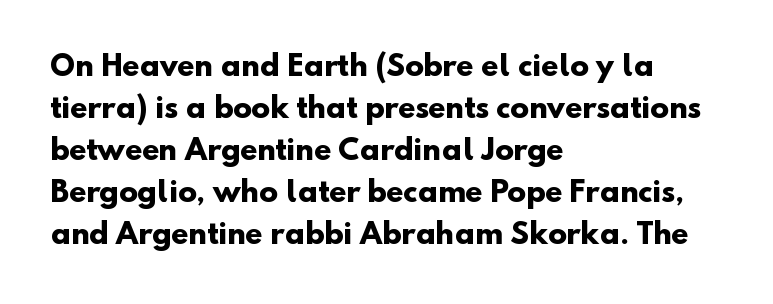
{"serif": "no", "bold": "yes", "weight": "heavy", "width": "normal", "stroke_contrast": "low", "x_height": "small", "monospaced": "no", "underline": "no", "align": "left", "line_spacing": "normal", "line_spacing_ratio": 1.5, "letter_spacing": "normal", "letter_spacing_em": 0.0, "glyph_px": 28}
